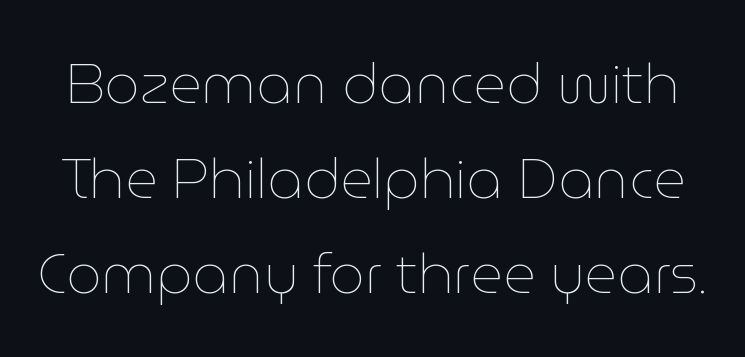
{"italic": "no", "bold": "no", "weight": "thin", "width": "normal", "stroke_contrast": "low", "x_height": "medium", "monospaced": "no", "underline": "no", "line_spacing": "normal", "line_spacing_ratio": 1.7, "letter_spacing": "normal", "letter_spacing_em": 0.0, "glyph_px": 56}
